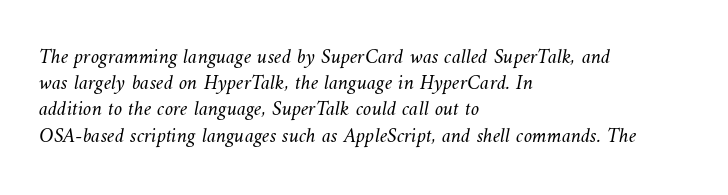
The image shows 21 px text type; set left-aligned, normal line spacing (1.25x), normal letter spacing, not underlined.
